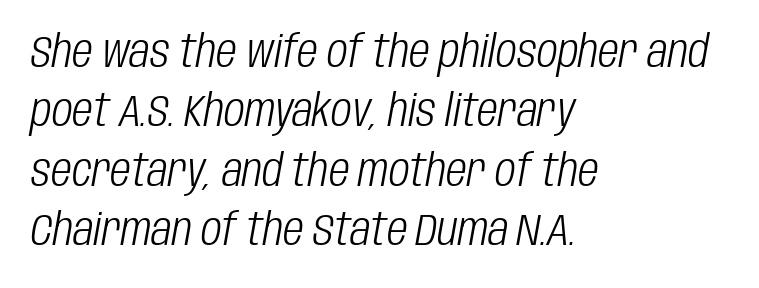
These lines were composed using italics. The face used here is proportionally spaced, like ordinary book or web type. The line-height multiplier appears to be the usual default. Decoration check: the copy has no underline. No extra tracking has been applied to these lines. Stroke mass is kept to a normal reading level or below.
